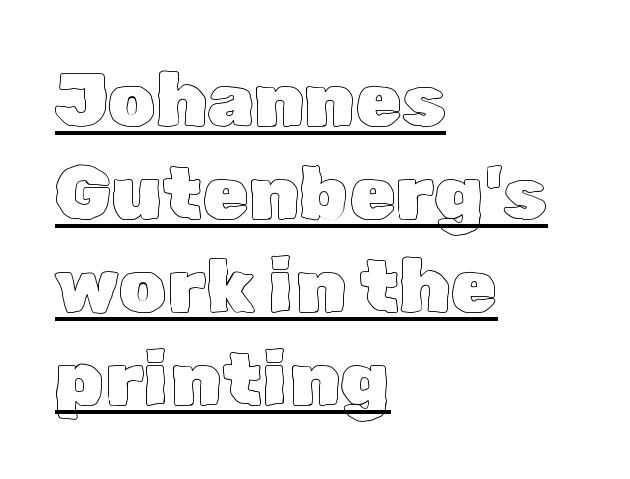
{"italic": "no", "width": "normal", "x_height": "medium", "monospaced": "no", "underline": "yes", "align": "left", "line_spacing_ratio": 1.24, "letter_spacing": "normal", "letter_spacing_em": 0.0, "glyph_px": 75}
